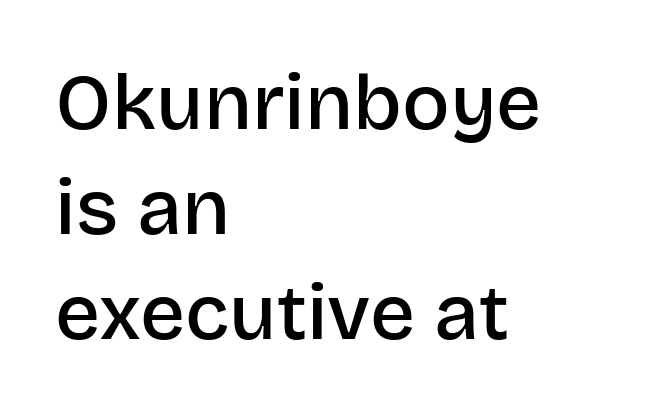
Q: Is the text bold? A: Semi-bold.
Q: Is the text italic (slanted)? A: No, it is upright.
Q: Is the typeface a serif or a sans-serif typeface? A: Sans-serif.
Q: Is the text underlined? A: No.
Q: How is the paragraph aligned? A: Left-aligned.
Q: Is the spacing between letters normal or unusually wide? A: Normal.
Q: Is the spacing between lines tight, normal or loose? A: Normal.
Q: Width (condensed, normal, or wide)? A: Normal.
Q: Stroke contrast? A: Low.
Q: x-height? A: Large.
Q: Monospaced? A: No.
